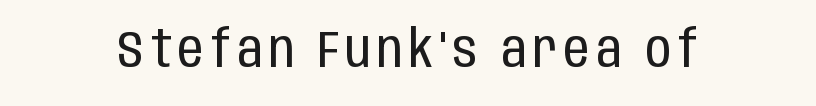
The image shows 51 px regular-weight, condensed sans-serif type, upright; set not underlined; low stroke contrast and a large x-height.
